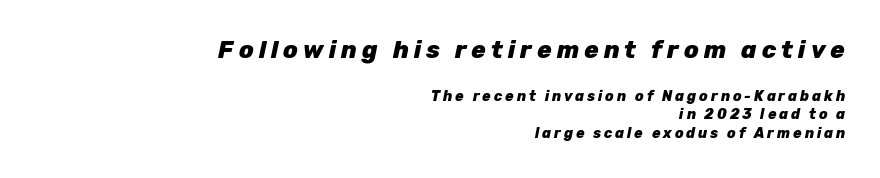
Q: Is the text bold? A: Yes.
Q: Is the text italic (slanted)? A: Yes, it leans right by about 12 degrees.
Q: Is the text underlined? A: No.
Q: How is the paragraph aligned? A: Right-aligned.
Q: Is the spacing between letters normal or unusually wide? A: Unusually wide.
Q: Is the spacing between lines tight, normal or loose? A: Normal.
Q: Which block of text is set in a larger size, the first (top) or the second (bottom)? A: The first (top) one.
